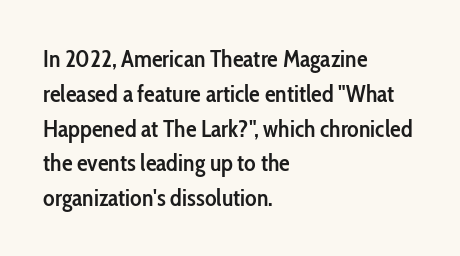
Notice how descenders clear the ascenders below comfortably — that's standard leading. It's the straight-up-and-down kind of type. Horizontally, the lines are justified to the leading edge only. Is the letter spacing exaggerated? No — it looks like the ordinary default. Semibold letterforms, between regular and bold.
